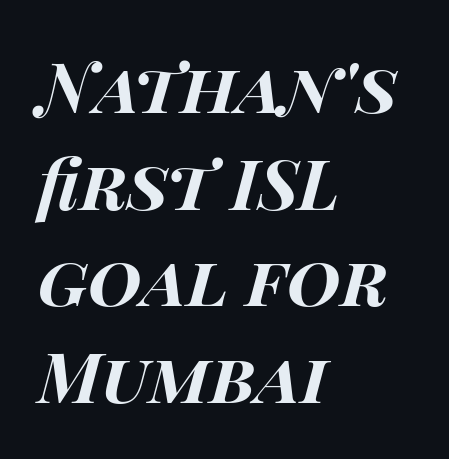
Check the space under the baseline: it is left empty. Caption: bold face, heavy strokes. Successive baselines arrive at the customary interval. You can tell it's italic because the verticals aren't actually vertical. Varying glyph widths throughout — classic text-font behaviour.
